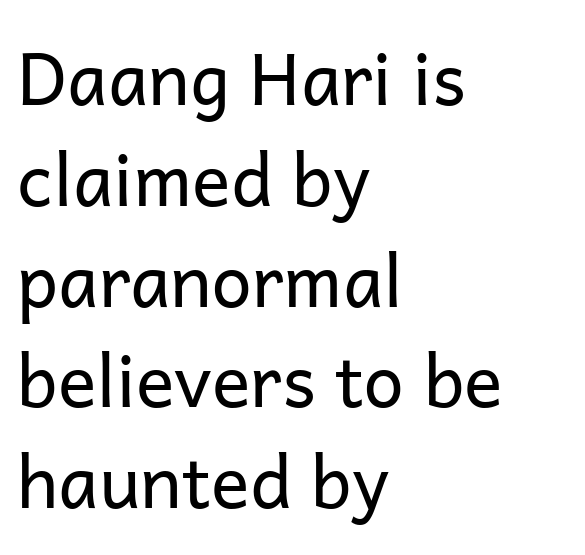
{"serif": "no", "italic": "no", "bold": "no", "weight": "regular", "width": "normal", "stroke_contrast": "low", "x_height": "medium", "monospaced": "no", "underline": "no", "align": "left", "line_spacing": "normal", "line_spacing_ratio": 1.4, "letter_spacing": "normal", "letter_spacing_em": 0.0, "glyph_px": 72}
